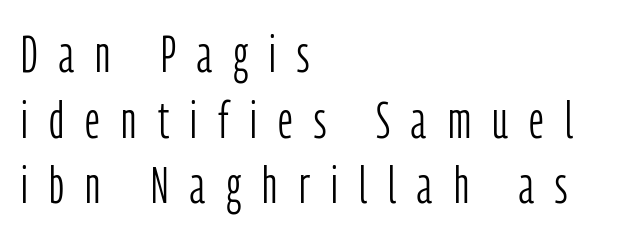
The image shows 52 px light, condensed sans-serif type, upright; set left-aligned, normal line spacing (1.26x), unusually wide letter spacing (+0.41 em), not underlined; low stroke contrast and a medium x-height.
